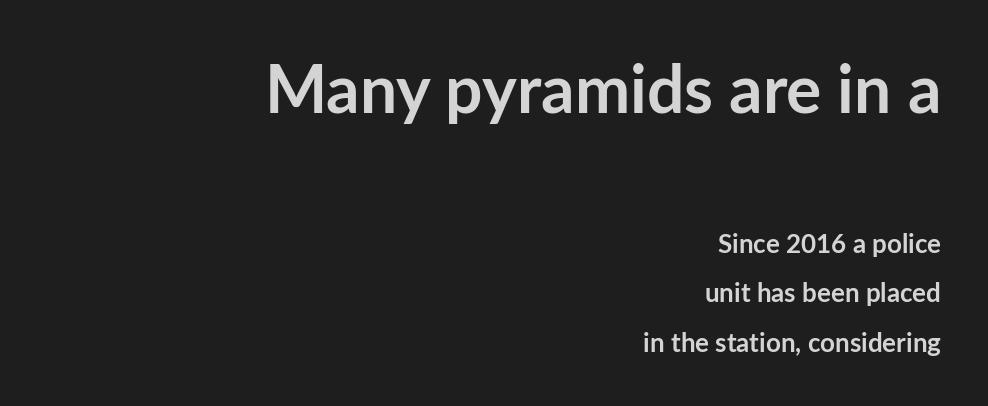
{"serif": "no", "italic": "no", "bold": "yes", "weight": "semibold", "width": "normal", "stroke_contrast": "low", "x_height": "medium", "monospaced": "no", "underline": "no", "align": "right", "line_spacing": "loose", "line_spacing_ratio": 1.92, "letter_spacing": "normal", "letter_spacing_em": 0.0, "larger_block": "first", "size_ratio": 2.54, "glyph_px": 66}
